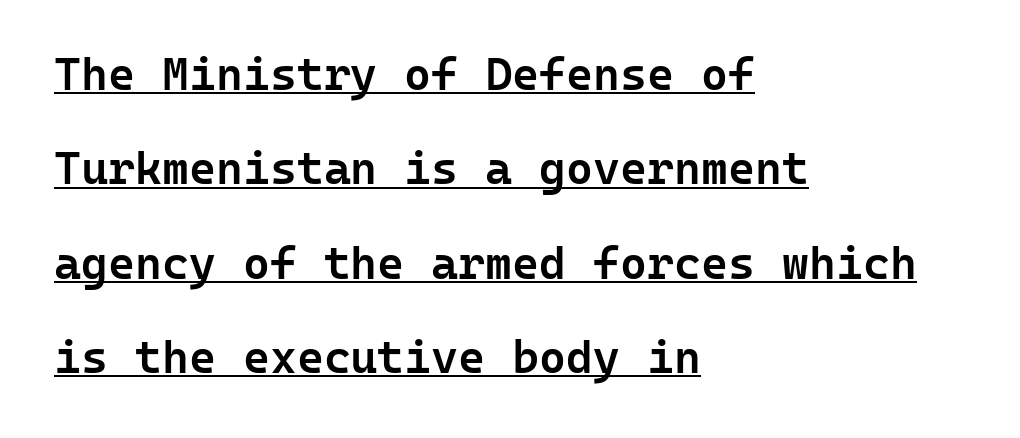
The image shows 46 px semibold sans-serif type, upright, monospaced; set left-aligned, loose line spacing (2.05x), normal letter spacing, underlined; low stroke contrast and a medium x-height.
